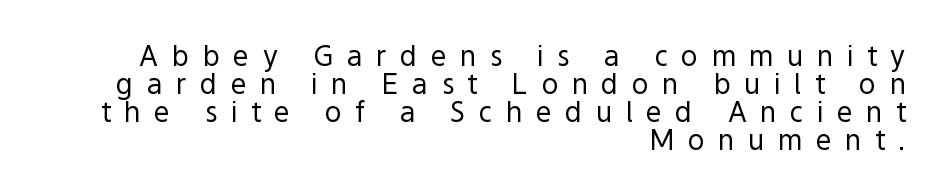
The image shows 28 px regular-weight sans-serif type, upright; set right-aligned, tight line spacing (1.0x), unusually wide letter spacing (+0.48 em), not underlined; a medium x-height.
